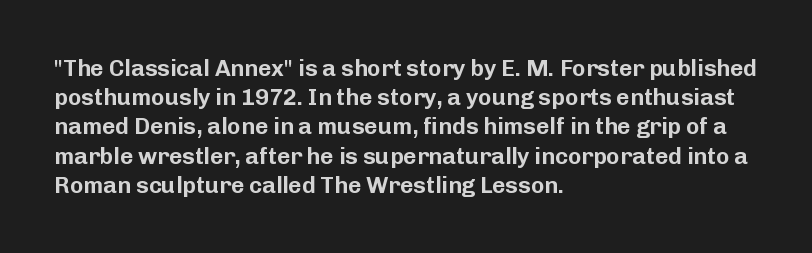
The image shows 23 px text type, upright; set left-aligned, normal line spacing (1.27x), normal letter spacing, not underlined.
